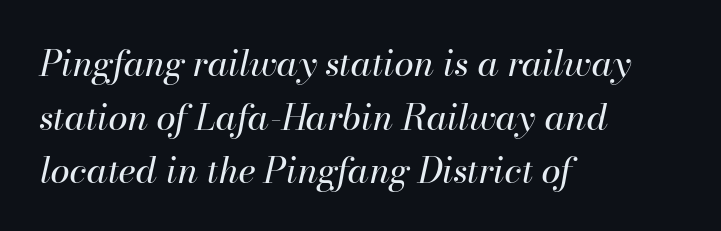
Nobody touched the tracking dial on this one. The letters are slanted; this is an italic face. Each letter keeps its own natural width here, so spacing adapts to shape. Students, observe: this is what conventionally led text looks like.
